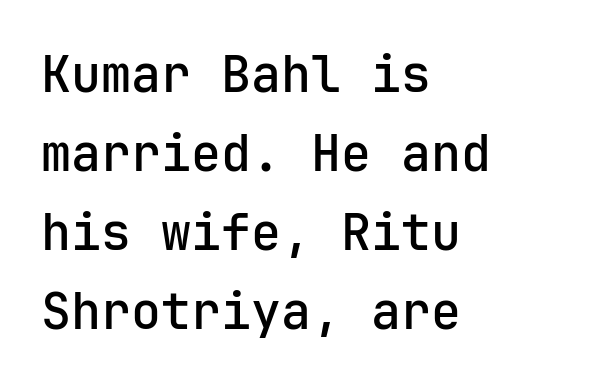
The image shows 50 px semibold sans-serif type, upright; set left-aligned, normal line spacing (1.58x), normal letter spacing, not underlined; low stroke contrast and a medium x-height.
